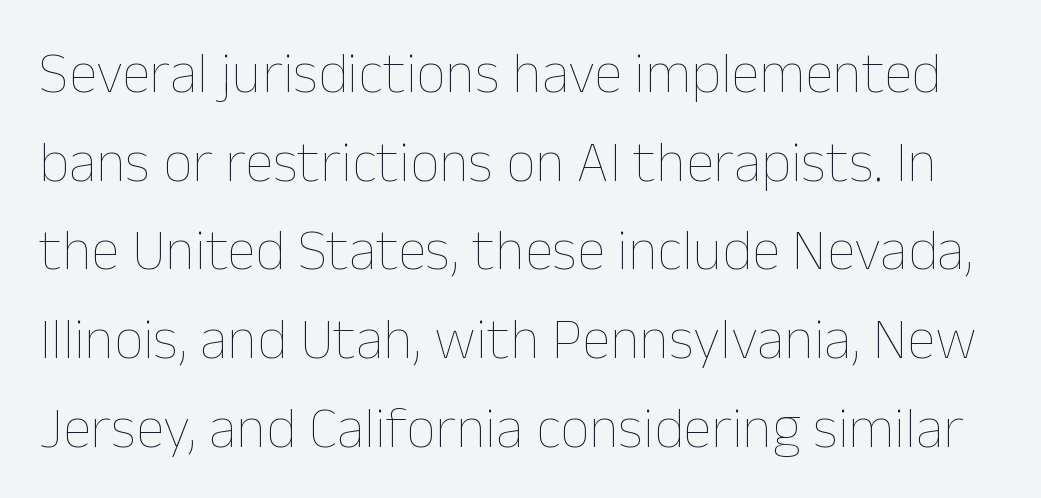
In terms of posture, this sample is upright. Each new line begins a customary step beneath the previous one. This is not heavy type; no bold has been used. Words float on clear page, feet unadorned.
